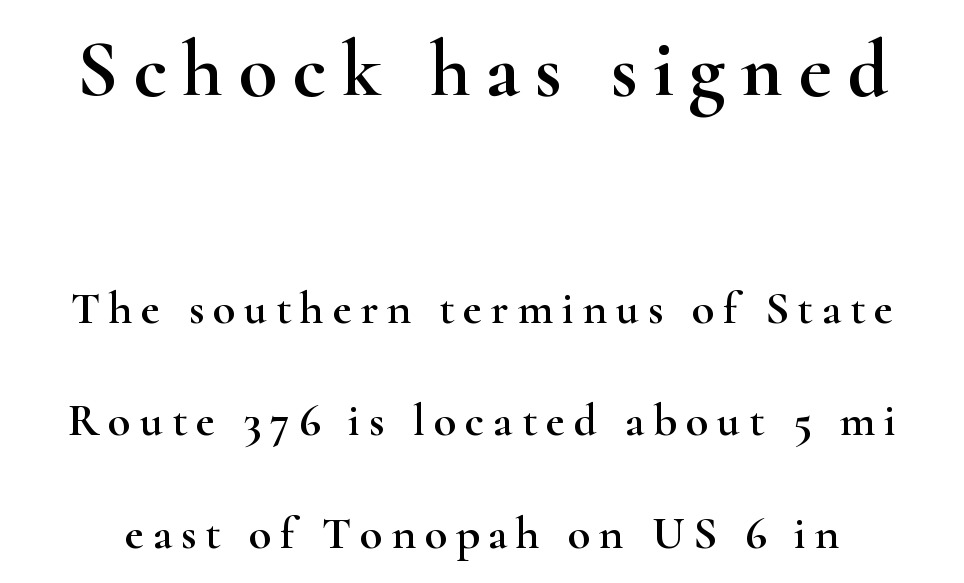
{"serif": "yes", "italic": "no", "width": "wide", "stroke_contrast": "high", "x_height": "small", "monospaced": "no", "underline": "no", "line_spacing": "loose", "line_spacing_ratio": 2.44, "larger_block": "first", "size_ratio": 1.74, "glyph_px": 80}
